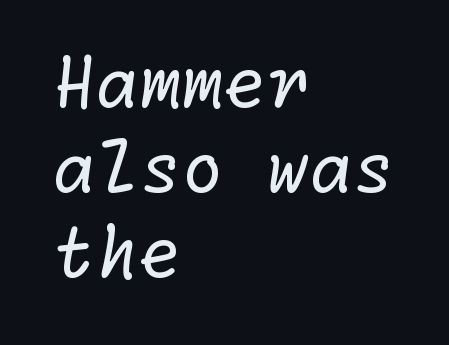
Descenders are the only things crossing below the line. The paragraph shown leans on its left margin. Note: no serifs on the glyphs. Compared with typical body copy, the letter spacing here is the same.
